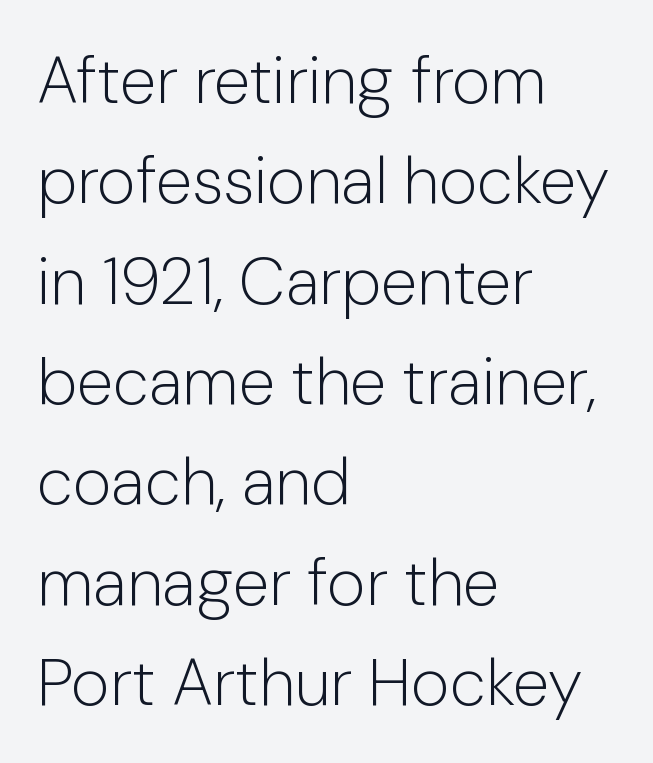
{"serif": "no", "italic": "no", "bold": "no", "weight": "light", "width": "normal", "stroke_contrast": "low", "x_height": "medium", "monospaced": "no", "underline": "no", "align": "left", "line_spacing": "normal", "line_spacing_ratio": 1.52, "letter_spacing": "normal", "letter_spacing_em": 0.0, "glyph_px": 66}
